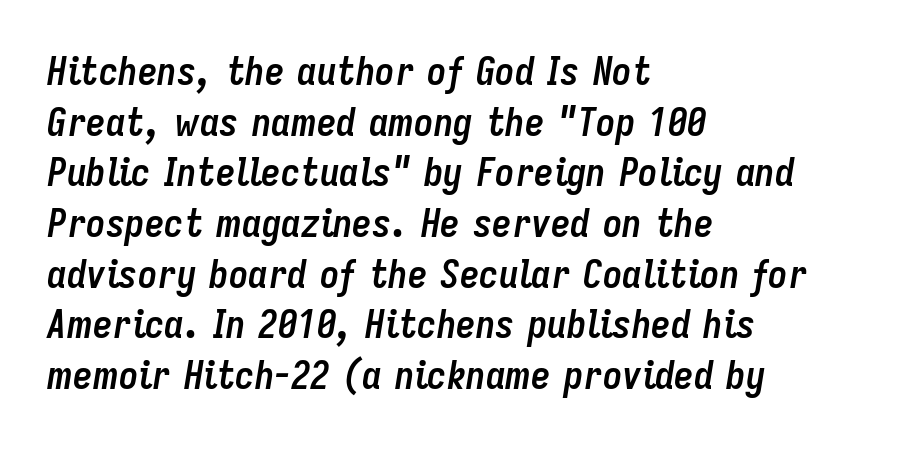
{"italic": "yes", "lean": "right", "slant_degrees": 9, "bold": "yes", "weight": "semibold", "width": "condensed", "stroke_contrast": "low", "x_height": "medium", "monospaced": "no", "underline": "no", "align": "left", "line_spacing": "normal", "line_spacing_ratio": 1.3, "letter_spacing": "normal", "letter_spacing_em": 0.0, "glyph_px": 39}
